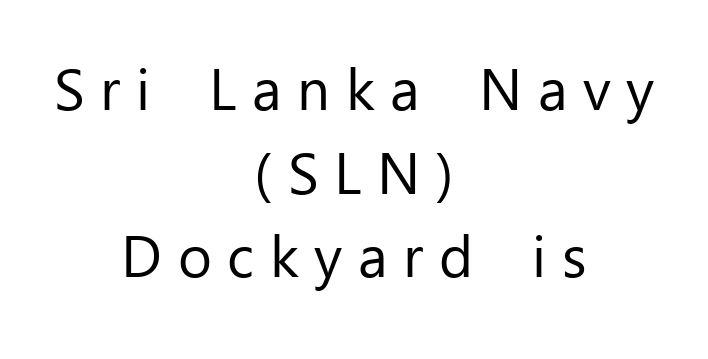
The image shows 58 px regular-weight sans-serif type, upright; set centered, normal line spacing (1.44x), unusually wide letter spacing (+0.27 em), not underlined; low stroke contrast and a medium x-height.
